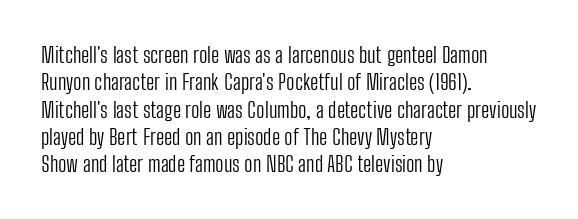
The image shows 22 px text type, upright; set left-aligned, line spacing 1.24x, normal letter spacing, not underlined.
